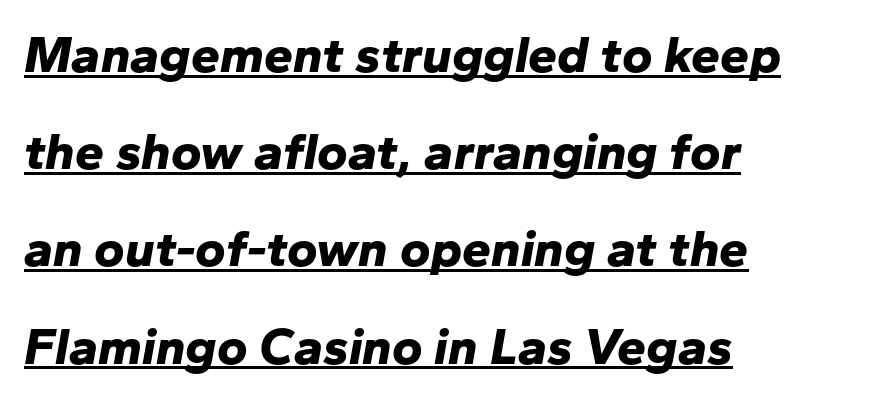
Does the lettering tilt? It does — this is italic. Students, observe the line beneath the letters — that is underlining. Do the characters align in a grid? No, the font is proportional. Pretty heavy lettering here — definitely bold. A classic flush-left, rag-right setting is used for this passage. You could call the tracking neutral — neither tight nor loose.
